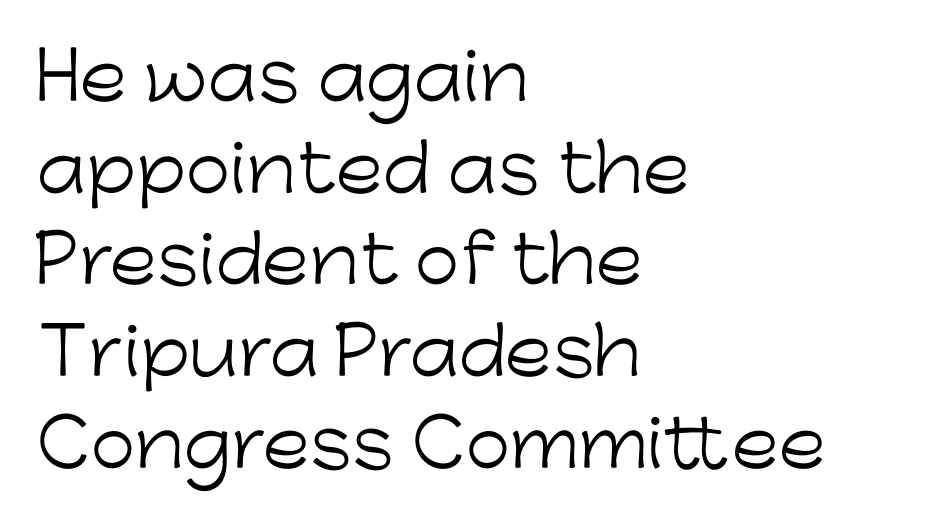
Q: Is the text bold? A: No.
Q: Is the text italic (slanted)? A: No, it is upright.
Q: Is the typeface a serif or a sans-serif typeface? A: Sans-serif.
Q: Is the text underlined? A: No.
Q: How is the paragraph aligned? A: Left-aligned.
Q: Is the spacing between letters normal or unusually wide? A: Normal.
Q: Is the spacing between lines tight, normal or loose? A: Normal.
Q: Width (condensed, normal, or wide)? A: Normal.
Q: Stroke contrast? A: Low.
Q: x-height? A: Medium.
Q: Monospaced? A: No.
